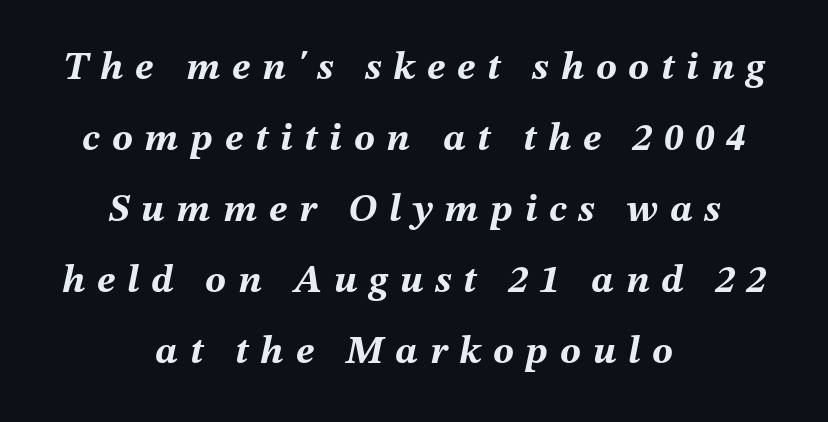
Q: Is the text bold? A: Yes.
Q: Is the text italic (slanted)? A: Yes, it leans right by about 12 degrees.
Q: Is the text underlined? A: No.
Q: How is the paragraph aligned? A: Centered.
Q: Is the spacing between letters normal or unusually wide? A: Unusually wide.
Q: Width (condensed, normal, or wide)? A: Normal.
Q: Stroke contrast? A: Medium.
Q: x-height? A: Medium.
Q: Monospaced? A: No.
